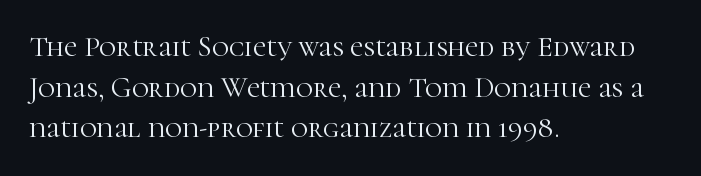
{"serif": "yes", "italic": "no", "bold": "no", "weight": "light", "width": "normal", "stroke_contrast": "high", "x_height": "medium", "monospaced": "no", "underline": "no", "align": "left", "line_spacing": "normal", "line_spacing_ratio": 1.4, "letter_spacing": "normal", "letter_spacing_em": 0.0, "glyph_px": 29}
